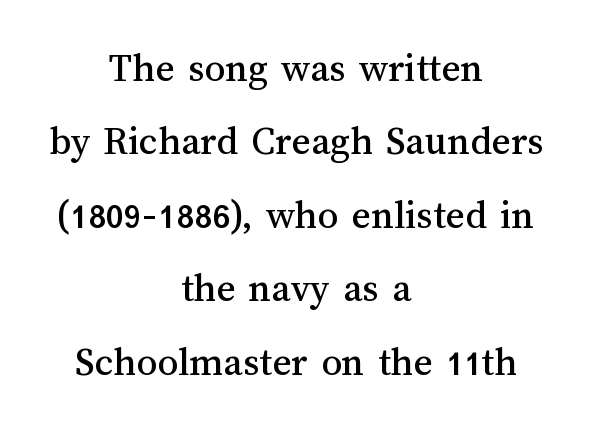
{"italic": "no", "width": "normal", "stroke_contrast": "medium", "x_height": "medium", "monospaced": "no", "underline": "no", "align": "center", "line_spacing_ratio": 1.79, "letter_spacing": "normal", "letter_spacing_em": 0.0, "glyph_px": 41}
